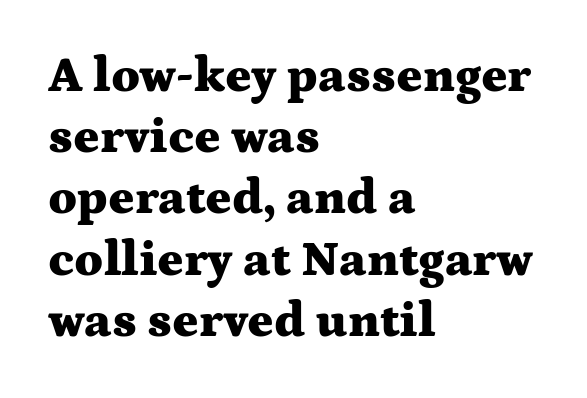
{"serif": "yes", "italic": "no", "bold": "yes", "weight": "heavy", "width": "wide", "stroke_contrast": "medium", "x_height": "medium", "monospaced": "no", "underline": "no", "align": "left", "line_spacing": "normal", "line_spacing_ratio": 1.25, "letter_spacing": "normal", "letter_spacing_em": 0.0, "glyph_px": 49}
